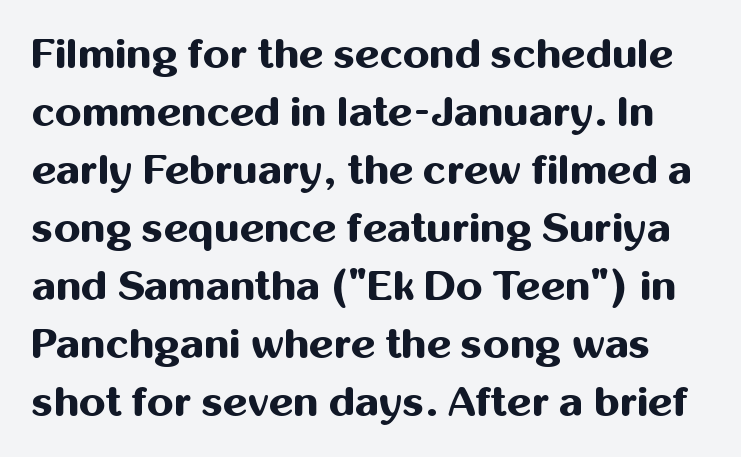
The image shows 42 px bold sans-serif type, upright; set normal line spacing (1.38x), normal letter spacing, not underlined; medium stroke contrast and a medium x-height.
